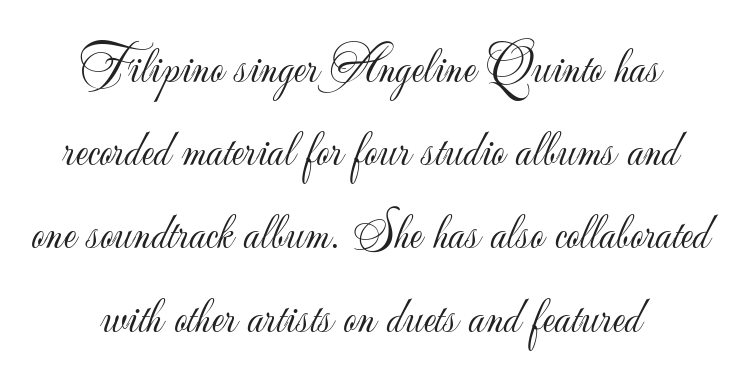
The image shows 52 px light sans-serif type; set centered, normal line spacing (1.6x), normal letter spacing, not underlined; low stroke contrast and a small x-height.
